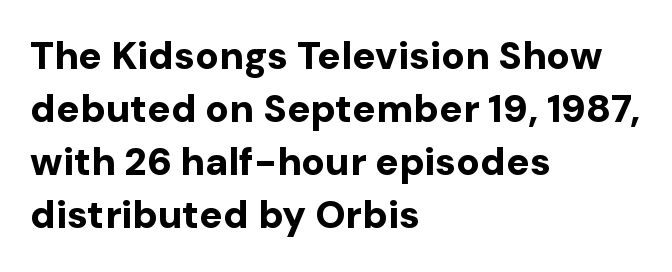
The image shows 39 px bold sans-serif type, upright; set left-aligned, normal line spacing (1.36x), normal letter spacing, not underlined; low stroke contrast and a medium x-height.
